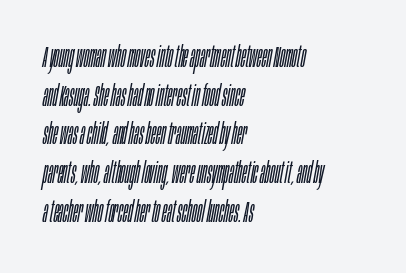
{"italic": "yes", "lean": "right", "slant_degrees": 10, "bold": "no", "weight": "light", "width": "condensed", "stroke_contrast": "low", "x_height": "large", "monospaced": "no", "underline": "no", "align": "left", "line_spacing": "normal", "line_spacing_ratio": 1.29, "letter_spacing": "normal", "letter_spacing_em": 0.0, "glyph_px": 30}
